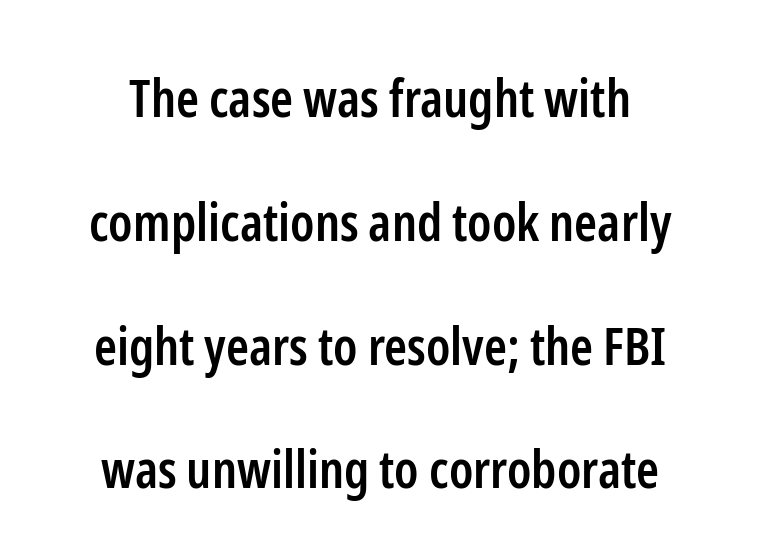
{"serif": "no", "italic": "no", "bold": "semi", "weight": "semibold", "width": "condensed", "stroke_contrast": "low", "x_height": "medium", "monospaced": "no", "underline": "no", "line_spacing": "loose", "line_spacing_ratio": 2.38, "letter_spacing": "normal", "letter_spacing_em": 0.0, "glyph_px": 52}
